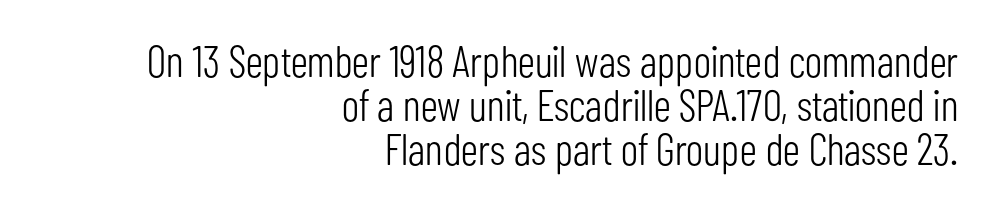
{"serif": "no", "italic": "no", "bold": "no", "weight": "light", "width": "condensed", "stroke_contrast": "low", "x_height": "medium", "monospaced": "no", "underline": "no", "align": "right", "line_spacing": "tight", "line_spacing_ratio": 1.0, "letter_spacing": "normal", "letter_spacing_em": 0.0, "glyph_px": 44}
